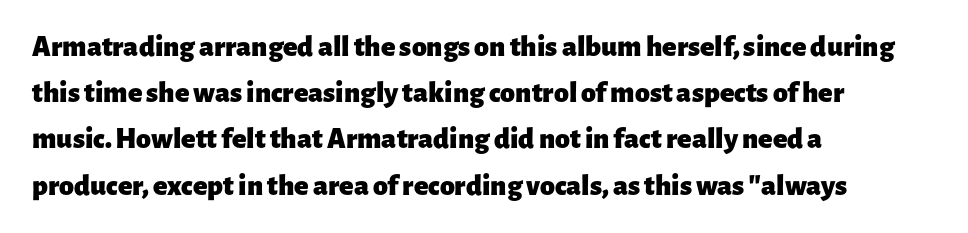
A typesetter would call this proportional, since set widths differ per character. Nope, no serifs anywhere on these letters. A typesetter would call this leading conventional body-copy spacing. Horizontal alignment here is leftward, the default for most running prose. The space beneath each line is pristine and unruled.
